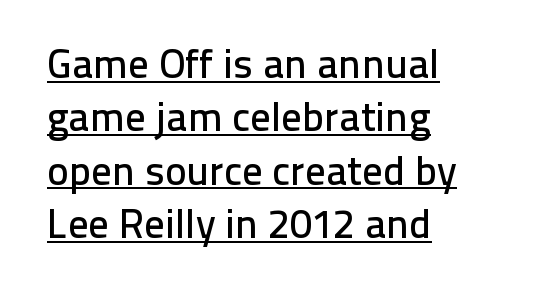
The image shows 41 px sans-serif type, upright; set left-aligned, normal line spacing (1.3x), normal letter spacing, underlined; low stroke contrast and a medium x-height.
